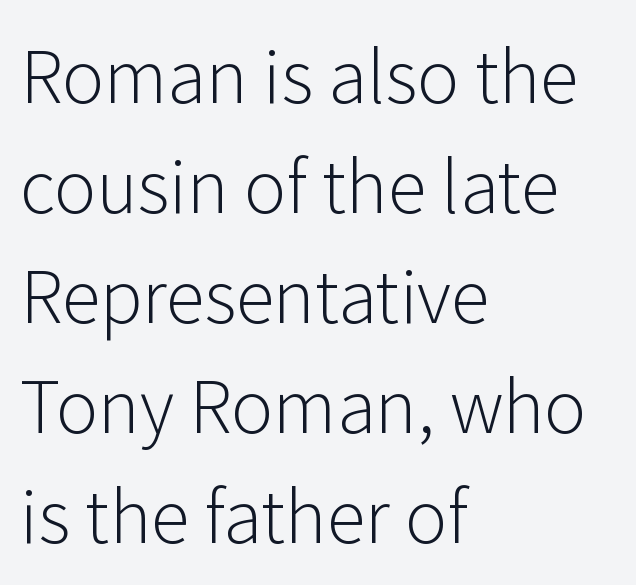
The image shows 71 px light sans-serif type, upright; set left-aligned, normal line spacing (1.55x), normal letter spacing, not underlined; low stroke contrast and a medium x-height.
